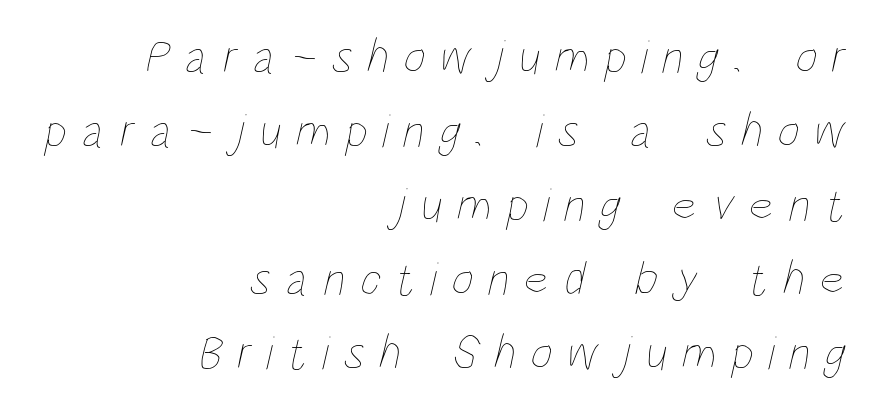
{"bold": "no", "weight": "thin", "width": "condensed", "stroke_contrast": "low", "x_height": "large", "monospaced": "no", "underline": "no", "align": "right", "line_spacing": "normal", "line_spacing_ratio": 1.54, "letter_spacing": "wide", "letter_spacing_em": 0.31, "glyph_px": 48}
